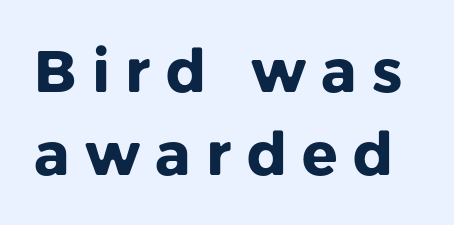
{"serif": "no", "italic": "no", "bold": "yes", "weight": "heavy", "width": "normal", "stroke_contrast": "low", "x_height": "medium", "monospaced": "no", "underline": "no", "line_spacing": "normal", "line_spacing_ratio": 1.41, "letter_spacing": "wide", "letter_spacing_em": 0.26, "glyph_px": 59}
